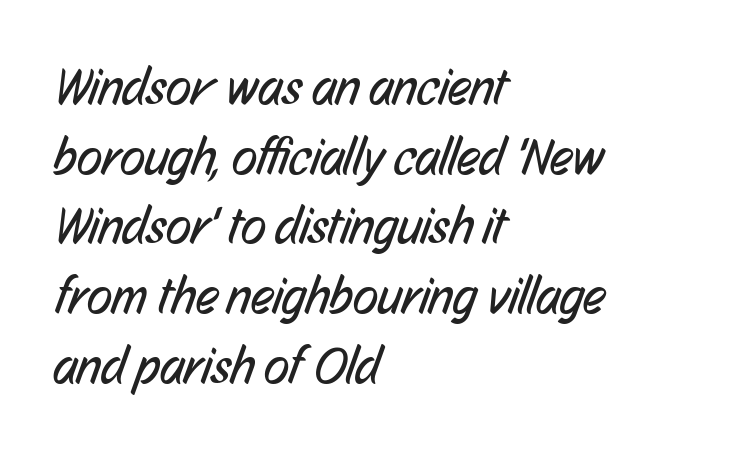
{"serif": "no", "bold": "no", "weight": "regular", "width": "condensed", "stroke_contrast": "low", "x_height": "medium", "monospaced": "no", "underline": "no", "align": "left", "line_spacing": "normal", "line_spacing_ratio": 1.34, "letter_spacing": "normal", "letter_spacing_em": 0.0, "glyph_px": 52}
